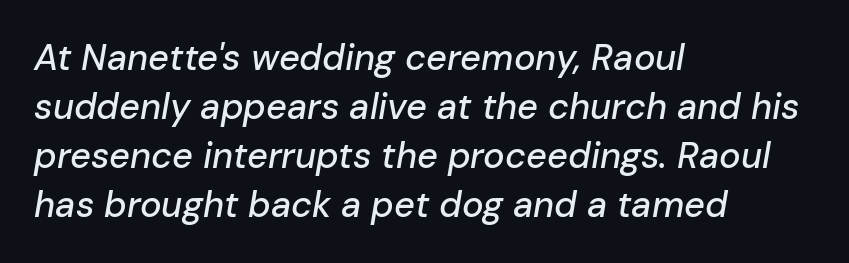
{"italic": "yes", "lean": "right", "slant_degrees": 10, "width": "normal", "stroke_contrast": "low", "x_height": "medium", "monospaced": "no", "underline": "no", "align": "left", "line_spacing": "normal", "line_spacing_ratio": 1.36, "letter_spacing": "normal", "letter_spacing_em": 0.0, "glyph_px": 36}
